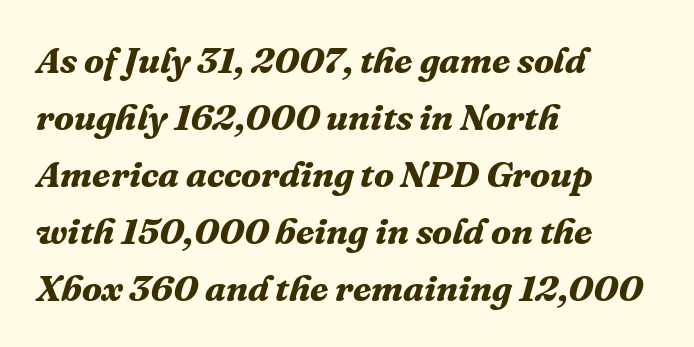
Q: Is the text bold? A: Yes.
Q: Is the text italic (slanted)? A: Yes, it leans right by about 16 degrees.
Q: Is the typeface a serif or a sans-serif typeface? A: Serif.
Q: Is the text underlined? A: No.
Q: How is the paragraph aligned? A: Left-aligned.
Q: Is the spacing between letters normal or unusually wide? A: Normal.
Q: Is the spacing between lines tight, normal or loose? A: Normal.
Q: Width (condensed, normal, or wide)? A: Normal.
Q: Stroke contrast? A: Medium.
Q: x-height? A: Medium.
Q: Monospaced? A: No.
